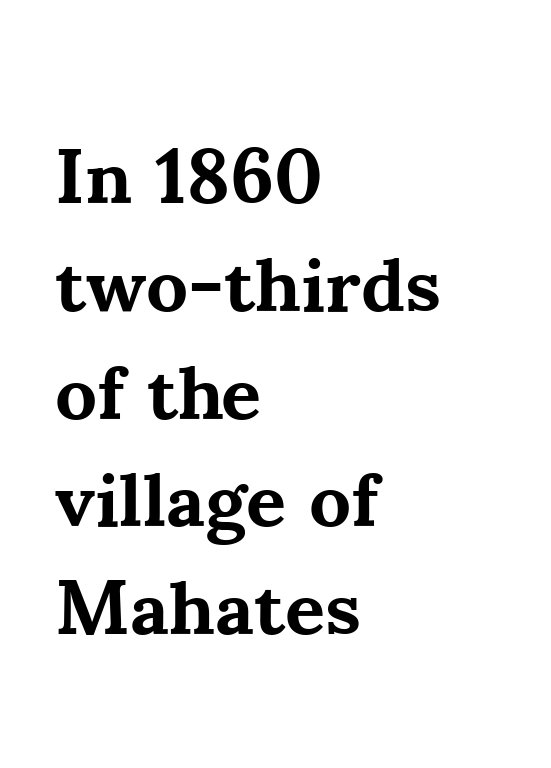
Spacing verdict: proportional, widths tailored to each character. Each new line begins a customary step beneath the previous one. Quick note: not italic, upright. The typeface chosen for these lines features serifs. Beneath every word, the page is bare. Each line starts at the same left margin while the right side varies.
